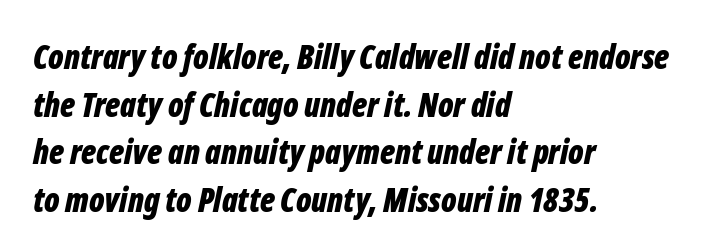
The image shows 33 px bold, condensed type, italic (leaning right); set left-aligned, normal line spacing (1.44x), normal letter spacing, not underlined; low stroke contrast and a medium x-height.
